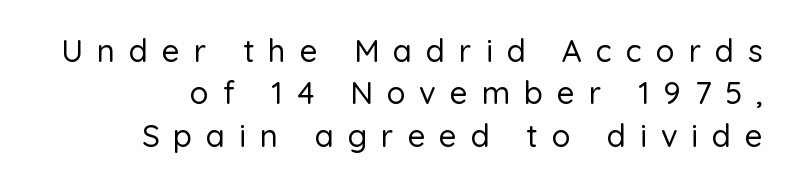
Q: Is the text italic (slanted)? A: No, it is upright.
Q: Is the typeface a serif or a sans-serif typeface? A: Sans-serif.
Q: Is the text underlined? A: No.
Q: How is the paragraph aligned? A: Right-aligned.
Q: Is the spacing between letters normal or unusually wide? A: Unusually wide.
Q: Is the spacing between lines tight, normal or loose? A: Normal.
Q: Width (condensed, normal, or wide)? A: Normal.
Q: Stroke contrast? A: Low.
Q: x-height? A: Medium.
Q: Monospaced? A: No.
